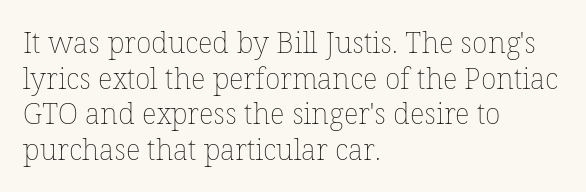
{"italic": "no", "bold": "no", "weight": "thin", "width": "normal", "stroke_contrast": "low", "x_height": "medium", "monospaced": "no", "underline": "no", "align": "left", "line_spacing_ratio": 1.23, "letter_spacing": "normal", "letter_spacing_em": 0.0, "glyph_px": 29}
